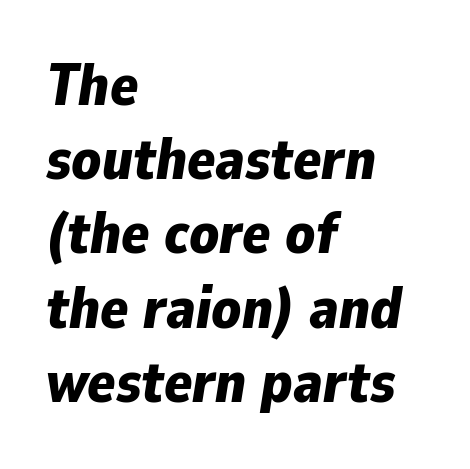
Q: Is the text bold? A: Yes.
Q: Is the text italic (slanted)? A: Yes, it leans right by about 9 degrees.
Q: Is the text underlined? A: No.
Q: How is the paragraph aligned? A: Left-aligned.
Q: Is the spacing between letters normal or unusually wide? A: Normal.
Q: Is the spacing between lines tight, normal or loose? A: Normal.
Q: Width (condensed, normal, or wide)? A: Normal.
Q: Stroke contrast? A: Low.
Q: x-height? A: Medium.
Q: Monospaced? A: No.
